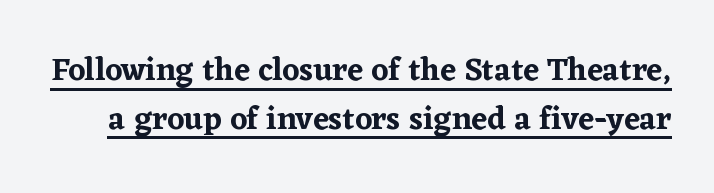
{"serif": "yes", "italic": "no", "width": "normal", "stroke_contrast": "low", "x_height": "medium", "monospaced": "no", "underline": "yes", "line_spacing": "normal", "line_spacing_ratio": 1.53, "letter_spacing": "normal", "letter_spacing_em": 0.0, "glyph_px": 32}
